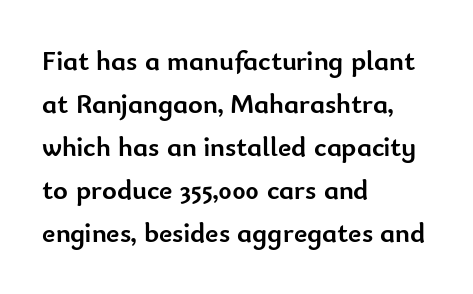
Q: Is the text bold? A: Yes.
Q: Is the text italic (slanted)? A: No, it is upright.
Q: Is the typeface a serif or a sans-serif typeface? A: Sans-serif.
Q: Is the text underlined? A: No.
Q: How is the paragraph aligned? A: Left-aligned.
Q: Is the spacing between letters normal or unusually wide? A: Normal.
Q: Is the spacing between lines tight, normal or loose? A: Normal.
Q: Width (condensed, normal, or wide)? A: Normal.
Q: Stroke contrast? A: Low.
Q: x-height? A: Small.
Q: Monospaced? A: No.
